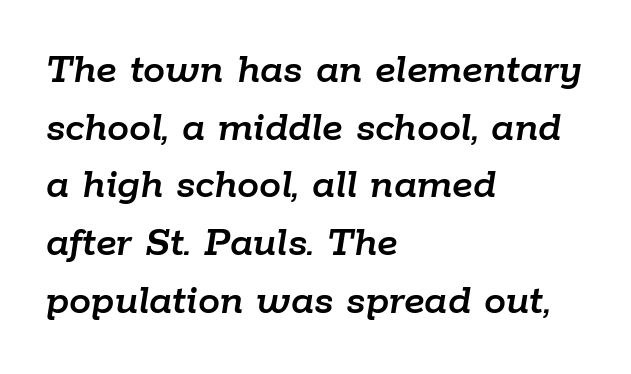
Q: Is the text italic (slanted)? A: Yes, it leans right by about 9 degrees.
Q: Is the text underlined? A: No.
Q: How is the paragraph aligned? A: Left-aligned.
Q: Is the spacing between letters normal or unusually wide? A: Normal.
Q: Is the spacing between lines tight, normal or loose? A: Normal.
Q: Width (condensed, normal, or wide)? A: Normal.
Q: Stroke contrast? A: Low.
Q: x-height? A: Medium.
Q: Monospaced? A: No.
